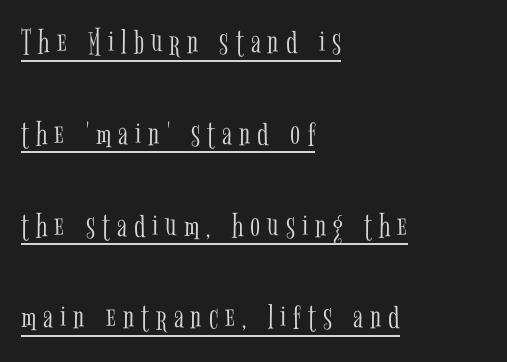
The image shows 37 px light, condensed serif type, upright; set left-aligned, loose line spacing (2.48x), underlined; low stroke contrast and a medium x-height.
